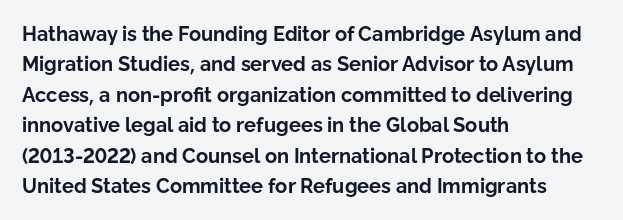
Heavy, bold letterforms. The rendering anchors every line to the left-hand side. The line-height multiplier appears to be the usual default. Style check: upright. There is no visible air inserted between adjacent glyphs. Descenders hang freely into open space.
